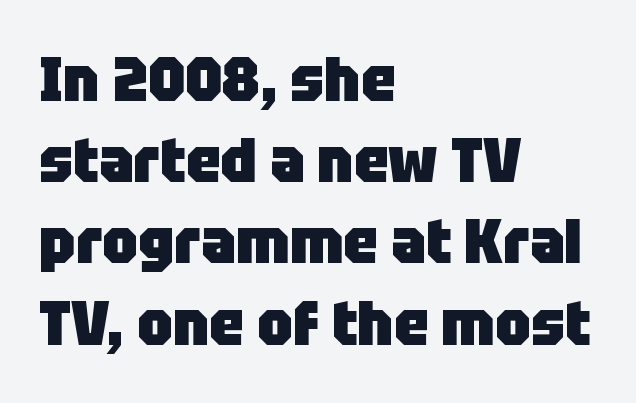
The passage shown is not underscored anywhere. The characters look thick and weighty, a clear bold. Ordinary non-slanted type is in use. A normal amount of white space separates one row of letters from the next. In terms of letterform style, serifs are entirely absent. The face used here is proportionally spaced, like ordinary book or web type.
